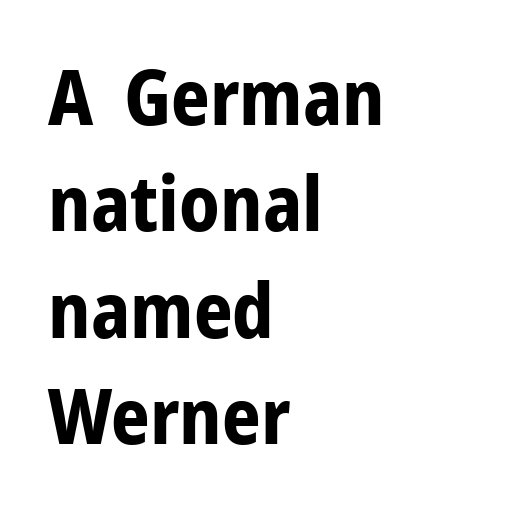
Q: Is the text bold? A: Yes.
Q: Is the text italic (slanted)? A: No, it is upright.
Q: Is the typeface a serif or a sans-serif typeface? A: Sans-serif.
Q: Is the text underlined? A: No.
Q: How is the paragraph aligned? A: Left-aligned.
Q: Is the spacing between letters normal or unusually wide? A: Normal.
Q: Is the spacing between lines tight, normal or loose? A: Normal.
Q: Width (condensed, normal, or wide)? A: Normal.
Q: Stroke contrast? A: Low.
Q: x-height? A: Medium.
Q: Monospaced? A: No.
